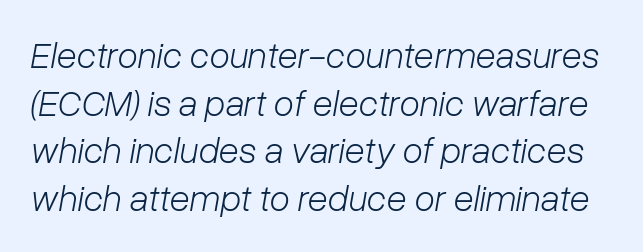
Q: Is the text bold? A: No.
Q: Is the text italic (slanted)? A: Yes, it leans right by about 10 degrees.
Q: Is the text underlined? A: No.
Q: Is the spacing between letters normal or unusually wide? A: Normal.
Q: Is the spacing between lines tight, normal or loose? A: Normal.
Q: Width (condensed, normal, or wide)? A: Normal.
Q: Stroke contrast? A: Low.
Q: x-height? A: Medium.
Q: Monospaced? A: No.
